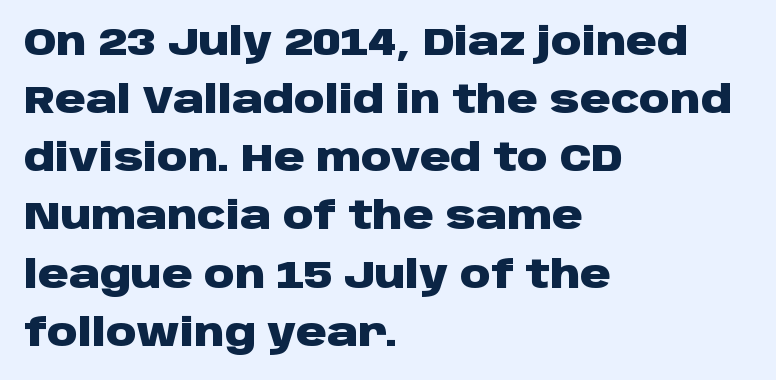
Notice how descenders clear the ascenders below comfortably — that's standard leading. Regarding serifs, this sample does without them. This is roman type, the default non-slanted kind. Compared with typical body copy, the letter spacing here is the same.
